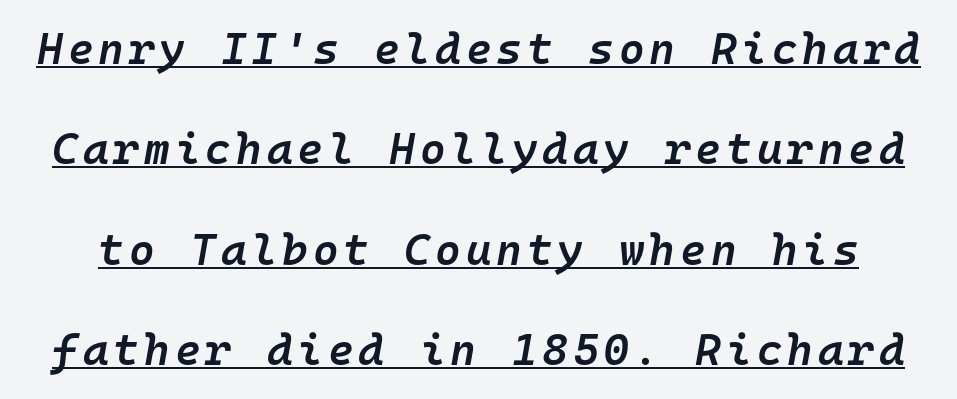
Q: Is the text bold? A: Semi-bold.
Q: Is the text italic (slanted)? A: Yes, it leans right by about 10 degrees.
Q: Is the text underlined? A: Yes.
Q: Is the spacing between lines tight, normal or loose? A: Loose.
Q: Width (condensed, normal, or wide)? A: Normal.
Q: Stroke contrast? A: Low.
Q: x-height? A: Medium.
Q: Monospaced? A: Yes.
